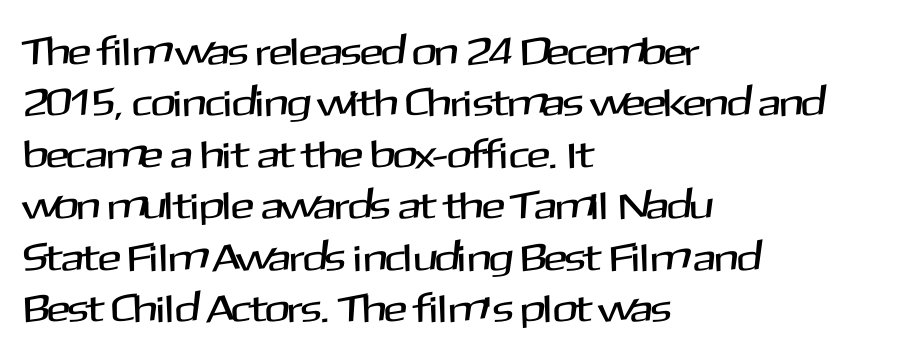
The image shows 39 px sans-serif type, upright; set left-aligned, normal line spacing (1.32x), normal letter spacing, not underlined; medium stroke contrast and a medium x-height.
